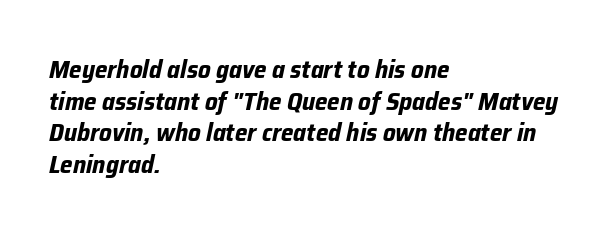
Does the weight exceed regular? Yes, all the way to bold. Emphasis-style slanted type is in use. Characters follow at the spacing the type designer built in. Line spacing here is normal. The space beneath each line is pristine and unruled.
